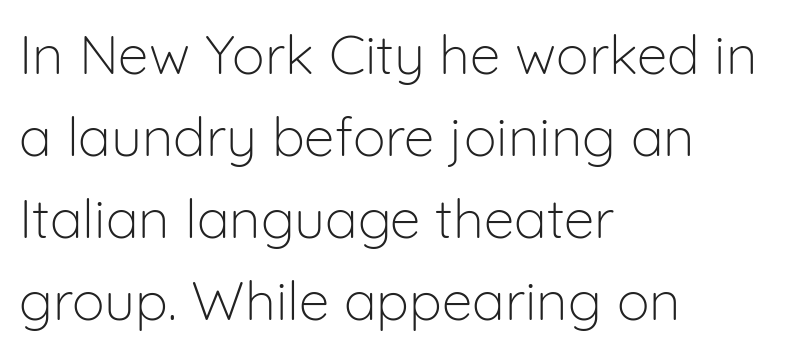
Q: Is the text bold? A: No.
Q: Is the text italic (slanted)? A: No, it is upright.
Q: Is the typeface a serif or a sans-serif typeface? A: Sans-serif.
Q: Is the text underlined? A: No.
Q: How is the paragraph aligned? A: Left-aligned.
Q: Is the spacing between letters normal or unusually wide? A: Normal.
Q: Is the spacing between lines tight, normal or loose? A: Normal.
Q: Width (condensed, normal, or wide)? A: Normal.
Q: Stroke contrast? A: Low.
Q: x-height? A: Medium.
Q: Monospaced? A: No.
